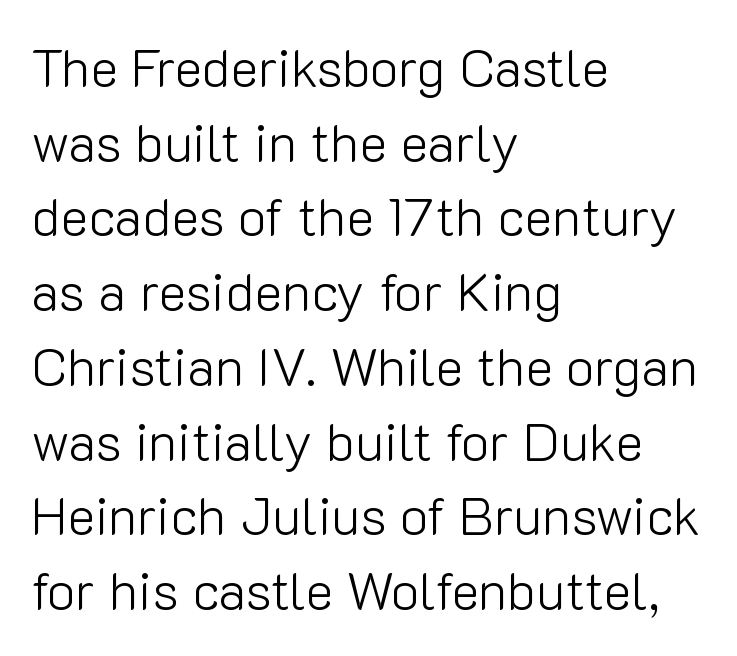
The image shows 53 px light sans-serif type, upright; set left-aligned, normal line spacing (1.41x), normal letter spacing, not underlined; low stroke contrast and a medium x-height.
